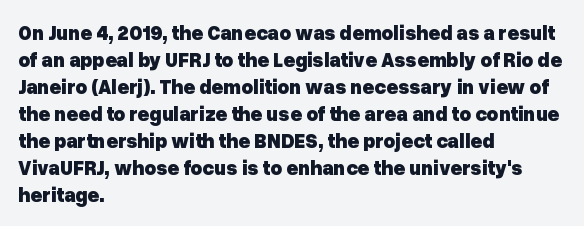
The image shows 20 px bold type, upright; set left-aligned, normal line spacing (1.35x), normal letter spacing, not underlined.
